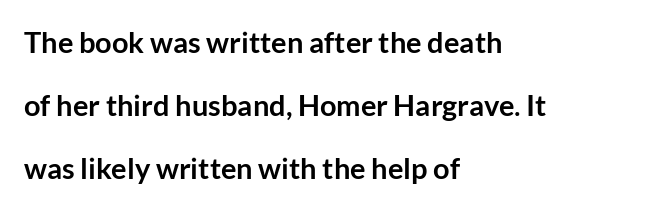
Q: Is the text bold? A: Yes.
Q: Is the text italic (slanted)? A: No, it is upright.
Q: Is the typeface a serif or a sans-serif typeface? A: Sans-serif.
Q: Is the text underlined? A: No.
Q: How is the paragraph aligned? A: Left-aligned.
Q: Is the spacing between letters normal or unusually wide? A: Normal.
Q: Is the spacing between lines tight, normal or loose? A: Loose.
Q: Width (condensed, normal, or wide)? A: Normal.
Q: Stroke contrast? A: Low.
Q: x-height? A: Medium.
Q: Monospaced? A: No.
